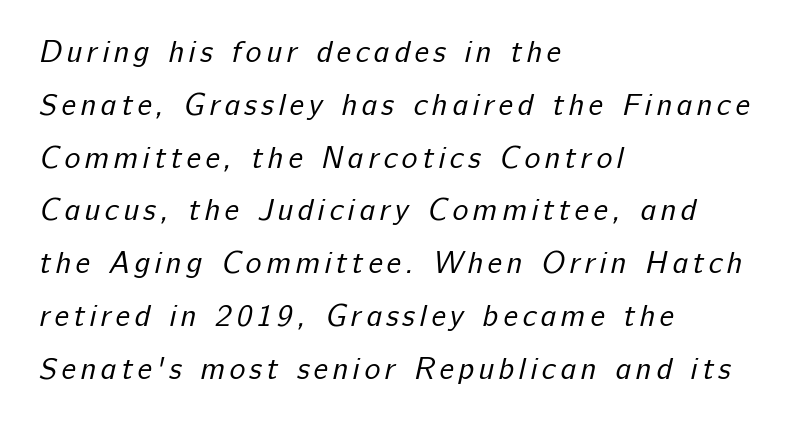
{"serif": "no", "bold": "no", "weight": "regular", "width": "normal", "stroke_contrast": "low", "x_height": "medium", "monospaced": "no", "underline": "no", "align": "left", "line_spacing_ratio": 1.76, "glyph_px": 30}
